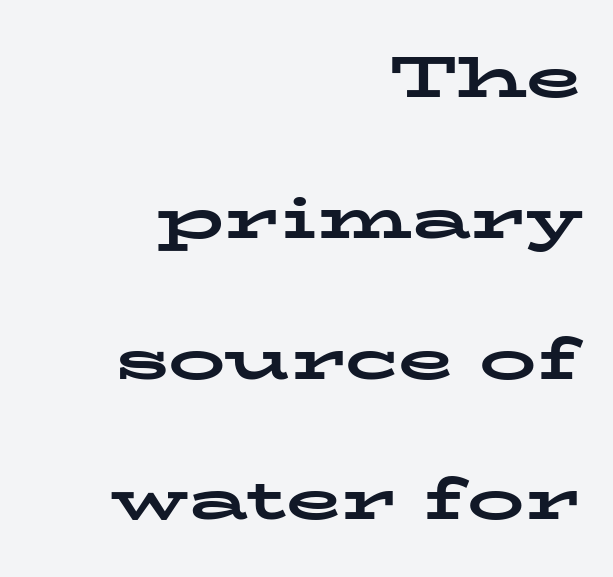
The image shows 57 px bold, wide serif type, upright; set right-aligned, loose line spacing (2.47x), normal letter spacing, not underlined; low stroke contrast and a medium x-height.
